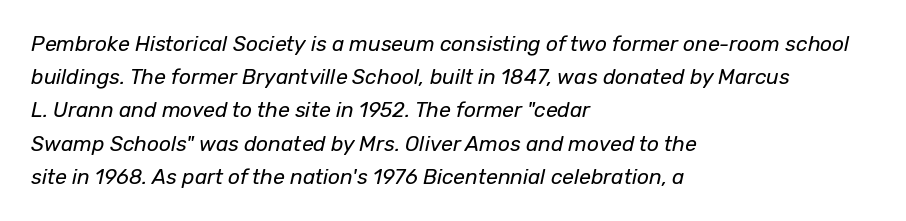
The typeface has the unassuming heft of standard copy or less. Inter-character spacing is left at the font's built-in metrics. Decoration check: the copy has no underline. Compared with a centered layout, this one pins lines to the left instead.
